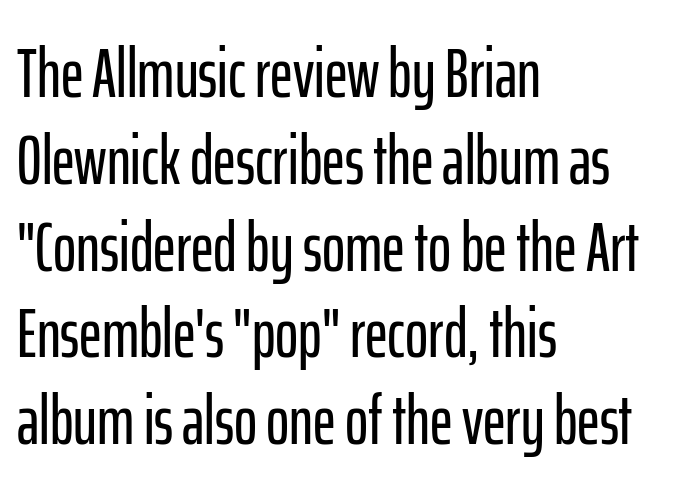
{"serif": "no", "italic": "no", "width": "condensed", "stroke_contrast": "low", "x_height": "medium", "monospaced": "no", "underline": "no", "align": "left", "line_spacing_ratio": 1.24, "letter_spacing": "normal", "letter_spacing_em": 0.0, "glyph_px": 70}
